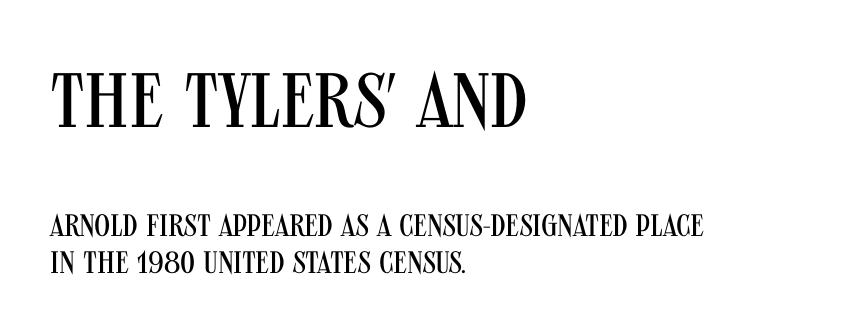
The initial chunk of copy outweighs the following chunk in type size. Unmarked baselines from the first word to the last. Alignment: flush left. Stems and bowls with no extra thickness — not bold. Here the designer chose a conventional face with non-uniform glyph widths.
